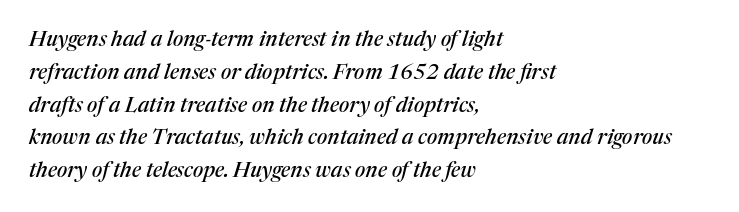
{"italic": "yes", "lean": "right", "slant_degrees": 17, "underline": "no", "align": "left", "line_spacing": "normal", "line_spacing_ratio": 1.56, "letter_spacing": "normal", "letter_spacing_em": 0.0, "glyph_px": 21}
